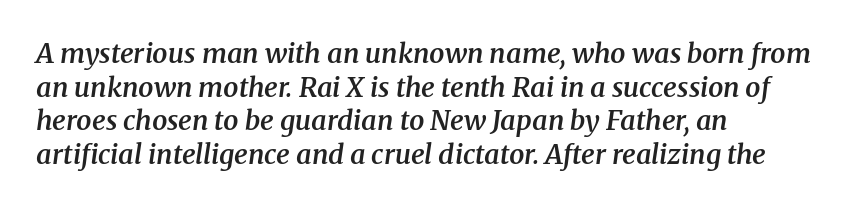
{"italic": "yes", "lean": "right", "slant_degrees": 8, "bold": "semi", "underline": "no", "align": "left", "line_spacing": "normal", "line_spacing_ratio": 1.25, "letter_spacing": "normal", "letter_spacing_em": 0.0, "glyph_px": 27}
